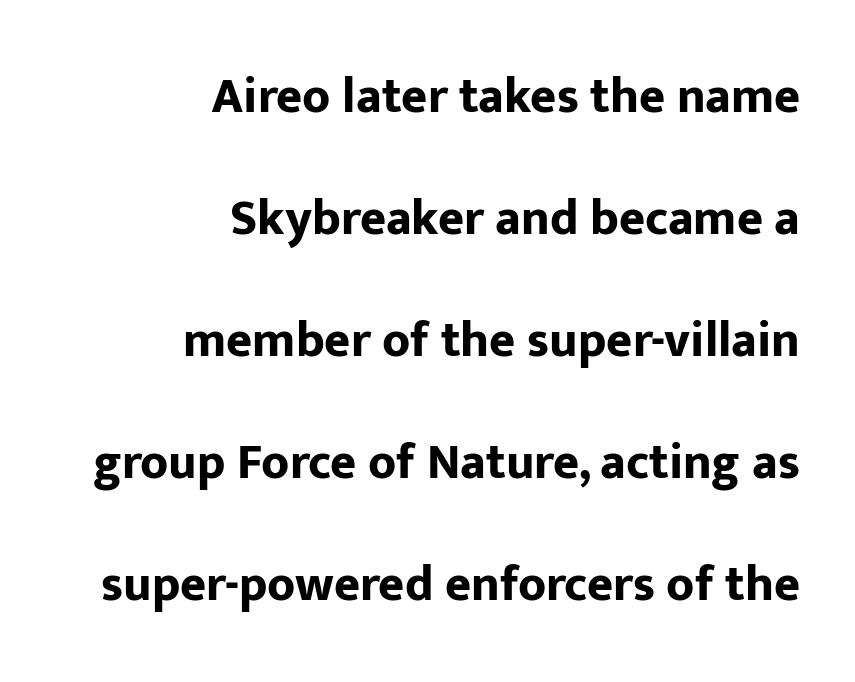
Q: Is the text bold? A: Yes.
Q: Is the text italic (slanted)? A: No, it is upright.
Q: Is the typeface a serif or a sans-serif typeface? A: Sans-serif.
Q: Is the text underlined? A: No.
Q: How is the paragraph aligned? A: Right-aligned.
Q: Is the spacing between letters normal or unusually wide? A: Normal.
Q: Is the spacing between lines tight, normal or loose? A: Loose.
Q: Width (condensed, normal, or wide)? A: Normal.
Q: Stroke contrast? A: Low.
Q: x-height? A: Medium.
Q: Monospaced? A: No.
